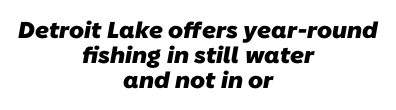
The image shows 23 px bold type; set centered, tight line spacing (1.08x), normal letter spacing, not underlined.
